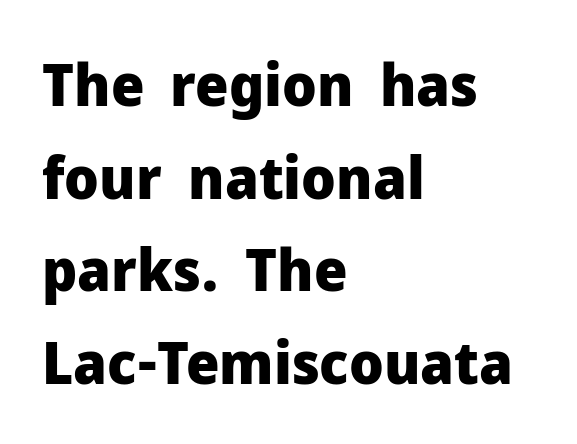
Q: Is the text bold? A: Yes.
Q: Is the text italic (slanted)? A: No, it is upright.
Q: Is the typeface a serif or a sans-serif typeface? A: Sans-serif.
Q: Is the text underlined? A: No.
Q: How is the paragraph aligned? A: Left-aligned.
Q: Is the spacing between letters normal or unusually wide? A: Normal.
Q: Is the spacing between lines tight, normal or loose? A: Normal.
Q: Width (condensed, normal, or wide)? A: Normal.
Q: Stroke contrast? A: Low.
Q: x-height? A: Medium.
Q: Monospaced? A: No.
